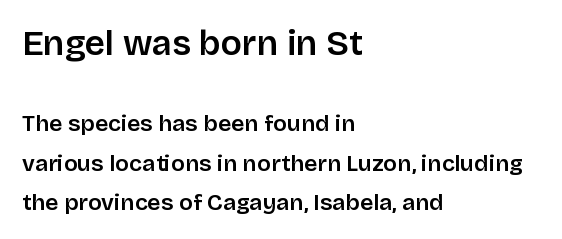
The image shows 35 px semibold sans-serif type, upright; set left-aligned, normal line spacing (1.7x), normal letter spacing, not underlined; the first (top) block is 1.52x larger; low stroke contrast and a large x-height.
